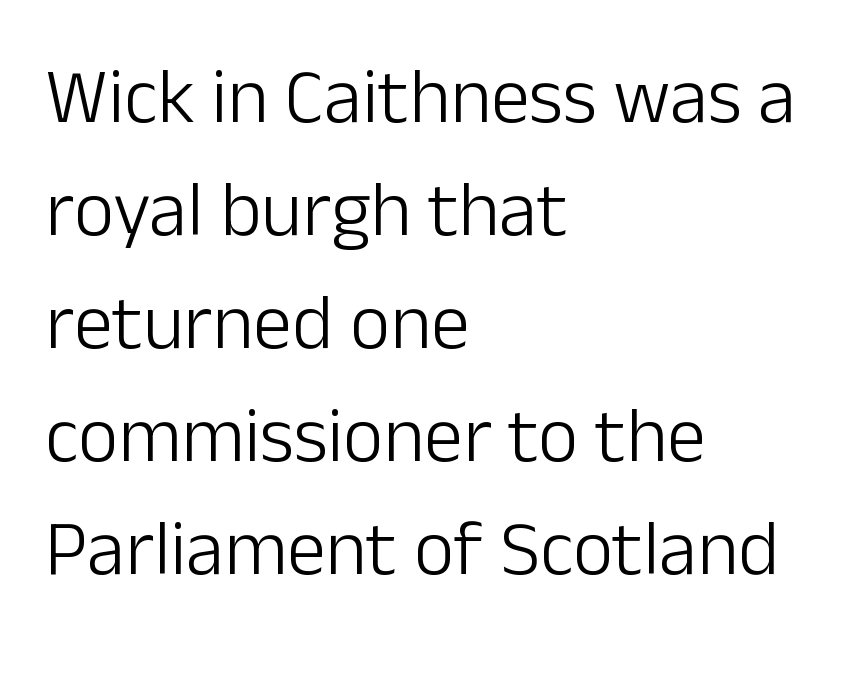
{"serif": "no", "italic": "no", "bold": "no", "weight": "light", "width": "normal", "stroke_contrast": "low", "x_height": "medium", "monospaced": "no", "underline": "no", "align": "left", "line_spacing": "normal", "line_spacing_ratio": 1.45, "letter_spacing": "normal", "letter_spacing_em": 0.0, "glyph_px": 78}
